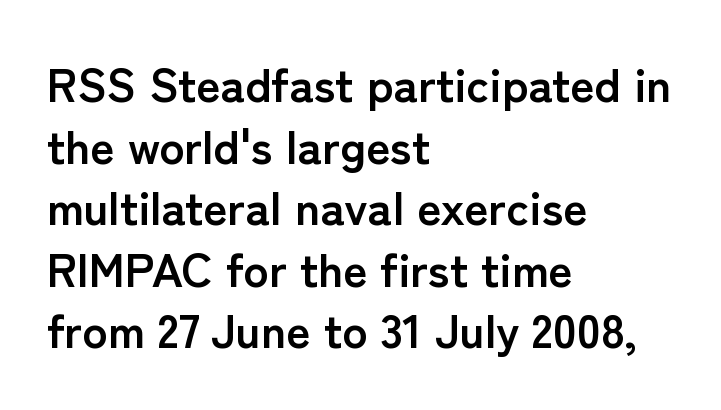
The image shows 47 px semibold sans-serif type, upright; set left-aligned, normal line spacing (1.31x), normal letter spacing, not underlined; low stroke contrast and a medium x-height.
